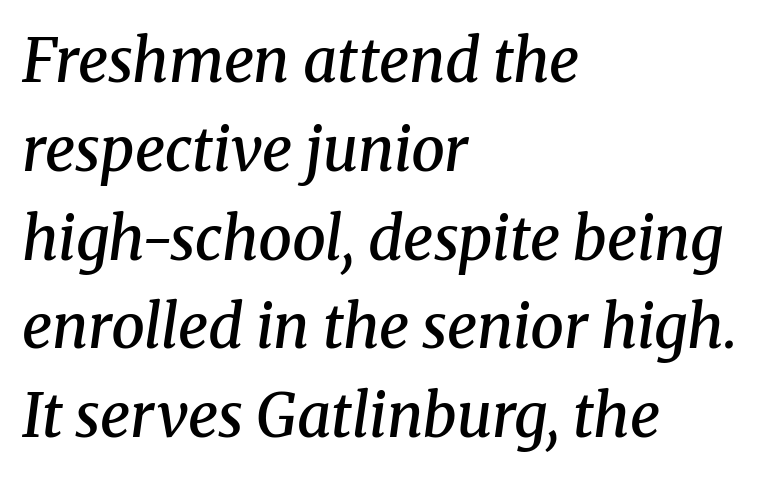
{"serif": "yes", "italic": "yes", "lean": "right", "slant_degrees": 8, "bold": "semi", "weight": "semibold", "width": "normal", "stroke_contrast": "medium", "x_height": "medium", "monospaced": "no", "underline": "no", "align": "left", "line_spacing": "normal", "line_spacing_ratio": 1.48, "letter_spacing": "normal", "letter_spacing_em": 0.0, "glyph_px": 60}
